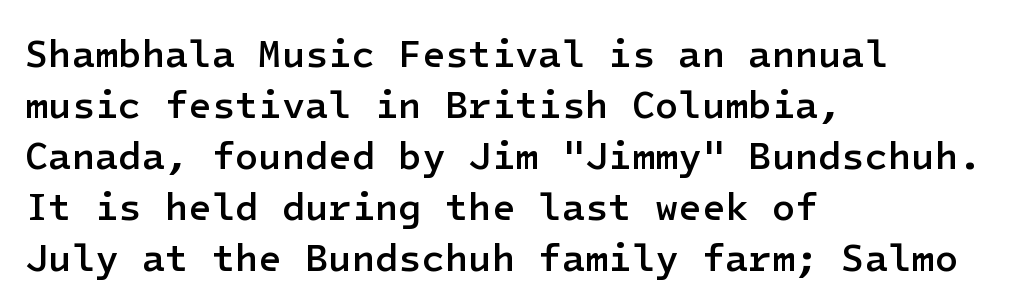
{"serif": "no", "italic": "no", "bold": "semi", "weight": "semibold", "width": "normal", "stroke_contrast": "low", "x_height": "medium", "underline": "no", "align": "left", "line_spacing": "normal", "line_spacing_ratio": 1.34, "letter_spacing": "normal", "letter_spacing_em": 0.0, "glyph_px": 38}
